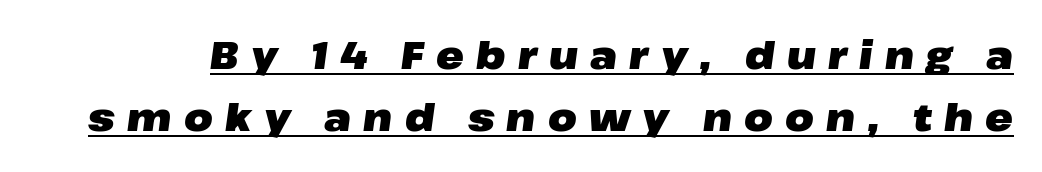
The image shows 37 px heavy, wide type, italic (leaning right); set normal line spacing (1.68x), unusually wide letter spacing (+0.33 em), underlined; low stroke contrast and a medium x-height.
